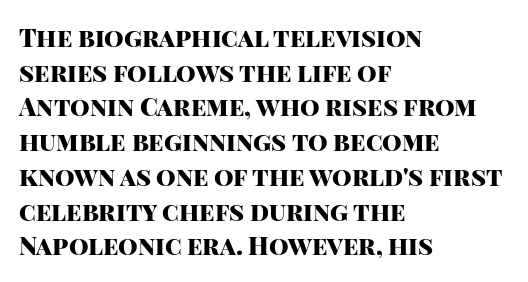
The type sits square on the baseline with zero lean. Summary of weight: heavy, a full bold. Rule under the text: the space is simply empty. Is the letter spacing exaggerated? No — it looks like the ordinary default.
